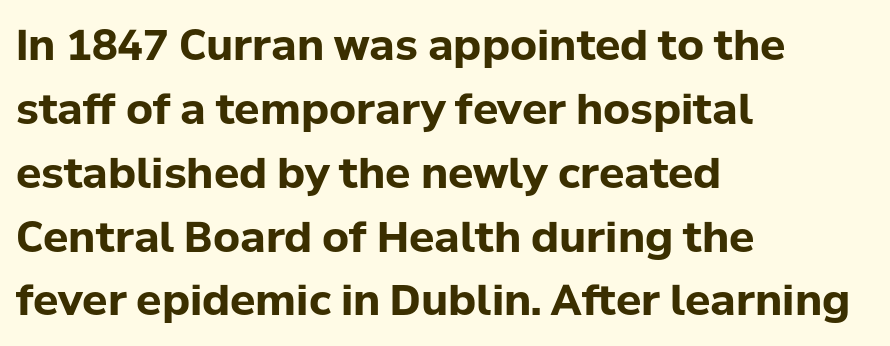
{"serif": "no", "italic": "no", "bold": "yes", "weight": "bold", "width": "normal", "stroke_contrast": "low", "x_height": "medium", "monospaced": "no", "underline": "no", "align": "left", "line_spacing": "normal", "line_spacing_ratio": 1.52, "letter_spacing": "normal", "letter_spacing_em": 0.0, "glyph_px": 42}
